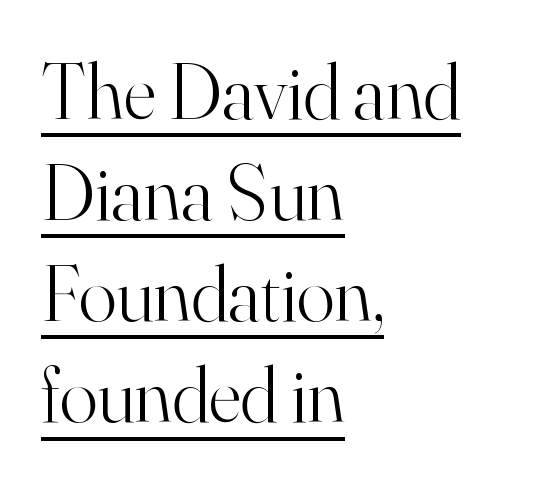
The image shows 79 px light serif type, upright; set left-aligned, normal line spacing (1.28x), normal letter spacing, underlined; high stroke contrast and a small x-height.
